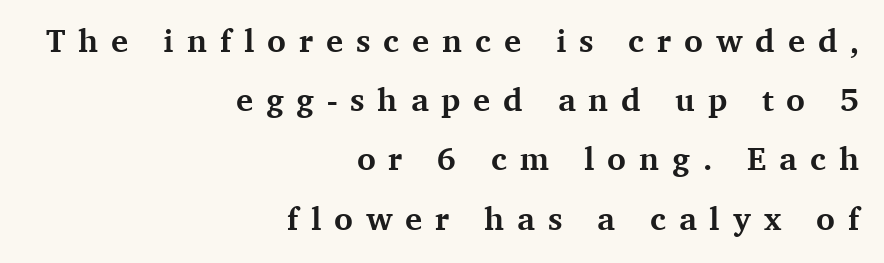
Q: Is the text bold? A: Yes.
Q: Is the text italic (slanted)? A: No, it is upright.
Q: Is the typeface a serif or a sans-serif typeface? A: Serif.
Q: Is the text underlined? A: No.
Q: How is the paragraph aligned? A: Right-aligned.
Q: Is the spacing between letters normal or unusually wide? A: Unusually wide.
Q: Width (condensed, normal, or wide)? A: Normal.
Q: Stroke contrast? A: Medium.
Q: x-height? A: Medium.
Q: Monospaced? A: No.
